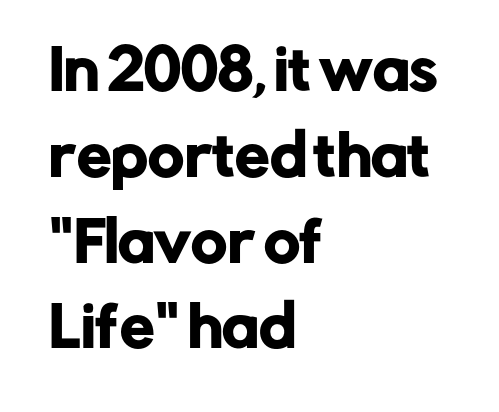
Q: Is the text italic (slanted)? A: No, it is upright.
Q: Is the typeface a serif or a sans-serif typeface? A: Sans-serif.
Q: Is the text underlined? A: No.
Q: How is the paragraph aligned? A: Left-aligned.
Q: Is the spacing between letters normal or unusually wide? A: Normal.
Q: Is the spacing between lines tight, normal or loose? A: Normal.
Q: Width (condensed, normal, or wide)? A: Normal.
Q: Stroke contrast? A: Low.
Q: x-height? A: Medium.
Q: Monospaced? A: No.
